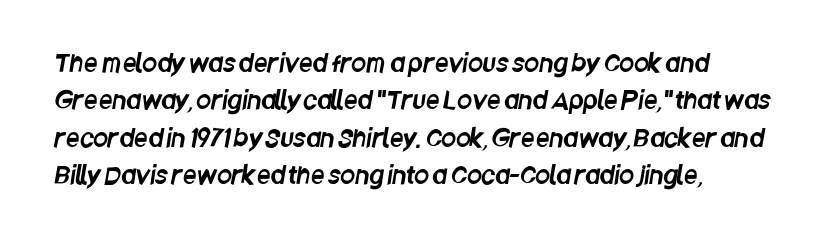
Q: Is the text underlined? A: No.
Q: Is the spacing between letters normal or unusually wide? A: Normal.
Q: Is the spacing between lines tight, normal or loose? A: Normal.
